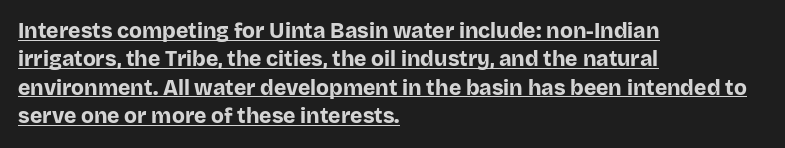
{"italic": "no", "bold": "yes", "underline": "yes", "align": "left", "line_spacing": "normal", "line_spacing_ratio": 1.35, "letter_spacing": "normal", "letter_spacing_em": 0.0, "glyph_px": 21}
